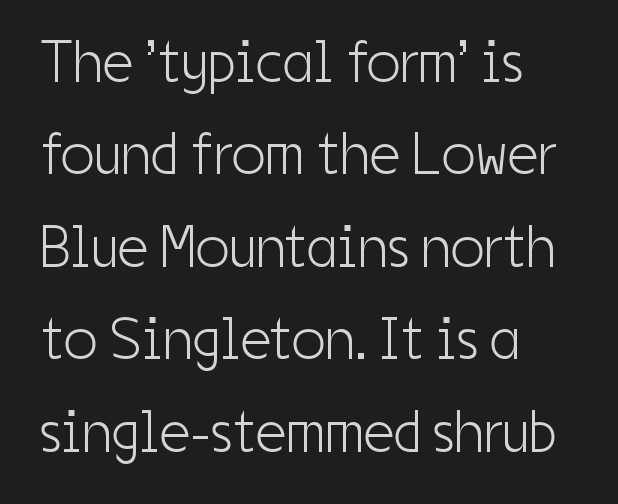
The image shows 60 px light, condensed sans-serif type, upright; set left-aligned, normal line spacing (1.54x), normal letter spacing, not underlined; low stroke contrast and a medium x-height.
